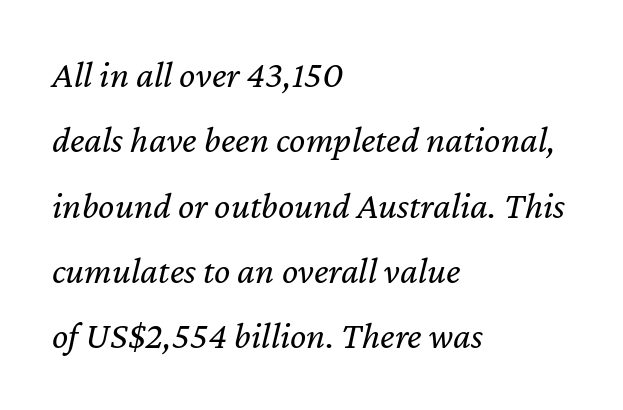
A quiet, ordinary-to-light weight characterises the typeface. Inter-character spacing is left at the font's built-in metrics. Underlining? Definitely not there. Rendered with sloped, italic letterforms.
